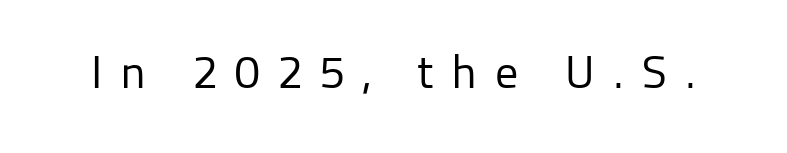
The image shows 46 px regular-weight sans-serif type, upright; set unusually wide letter spacing (+0.39 em), not underlined; low stroke contrast and a medium x-height.
